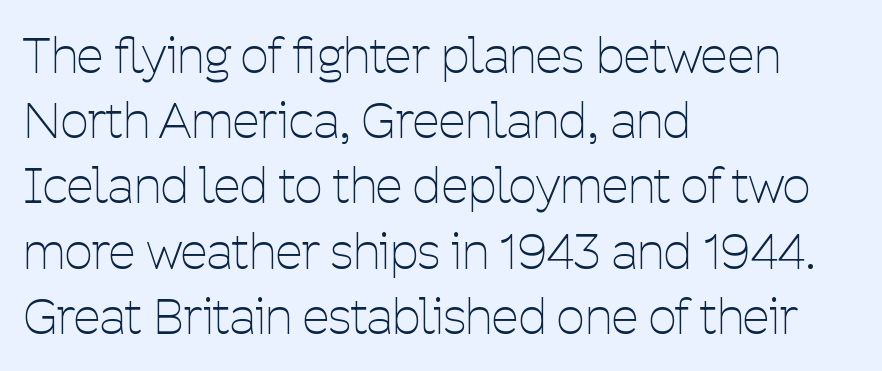
Q: Is the text bold? A: No.
Q: Is the text italic (slanted)? A: No, it is upright.
Q: Is the typeface a serif or a sans-serif typeface? A: Sans-serif.
Q: Is the text underlined? A: No.
Q: How is the paragraph aligned? A: Left-aligned.
Q: Is the spacing between letters normal or unusually wide? A: Normal.
Q: Is the spacing between lines tight, normal or loose? A: Normal.
Q: Width (condensed, normal, or wide)? A: Condensed.
Q: Stroke contrast? A: Low.
Q: x-height? A: Medium.
Q: Monospaced? A: No.
